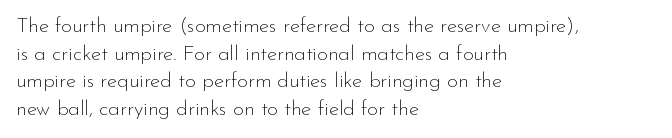
{"italic": "no", "bold": "no", "underline": "no", "align": "left", "line_spacing": "normal", "line_spacing_ratio": 1.32, "letter_spacing": "normal", "letter_spacing_em": 0.0, "glyph_px": 21}
